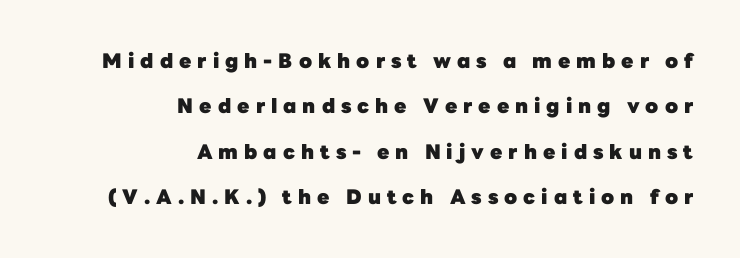
Layout note: lines flush right. You can tell it's not italic because the verticals are truly vertical. The words here are not underlined. What weight is shown? A full bold with thick strokes. The tracking jumps out immediately: characters are airy and widely separated. Vertically, the passage feels expansive, rows floating well apart.
